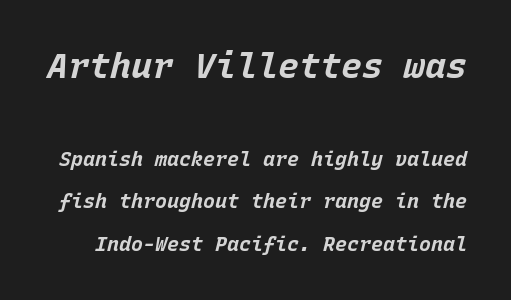
The image shows 35 px bold type, italic (leaning right), monospaced; set loose line spacing (2.13x), normal letter spacing, not underlined; the first (top) block is 1.75x larger; low stroke contrast and a large x-height.
